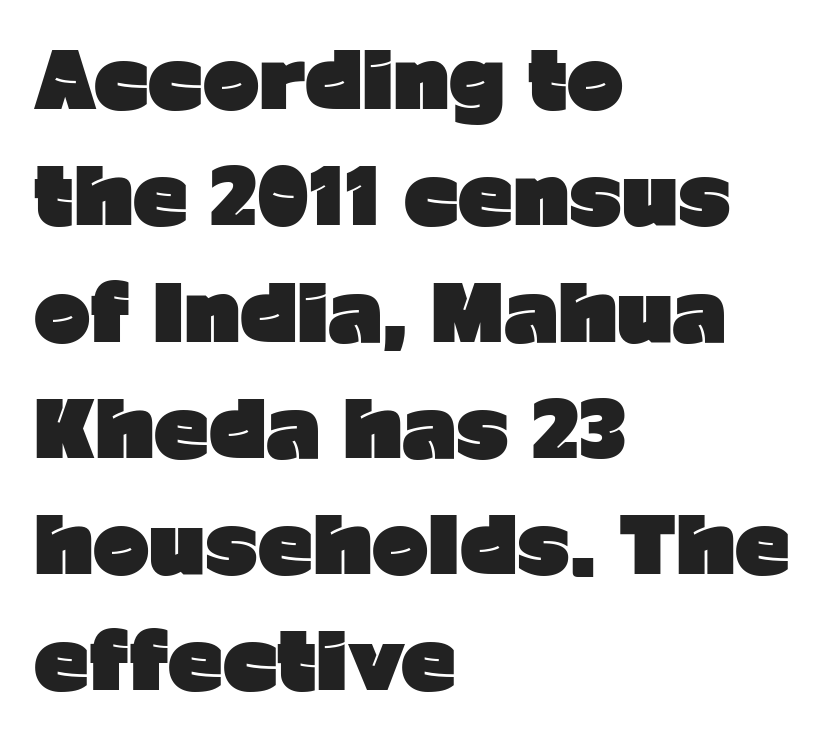
{"serif": "no", "italic": "no", "bold": "yes", "weight": "heavy", "width": "normal", "stroke_contrast": "low", "x_height": "medium", "monospaced": "no", "underline": "no", "align": "left", "line_spacing": "normal", "line_spacing_ratio": 1.53, "letter_spacing": "normal", "letter_spacing_em": 0.0, "glyph_px": 76}
